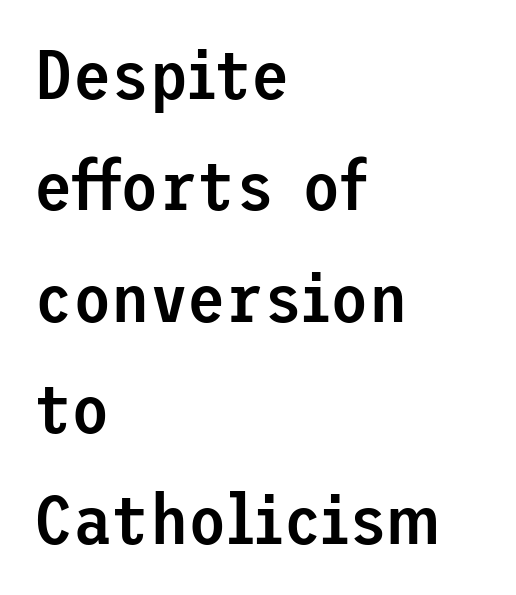
Q: Is the text bold? A: Semi-bold.
Q: Is the text italic (slanted)? A: No, it is upright.
Q: Is the typeface a serif or a sans-serif typeface? A: Sans-serif.
Q: Is the text underlined? A: No.
Q: How is the paragraph aligned? A: Left-aligned.
Q: Is the spacing between letters normal or unusually wide? A: Normal.
Q: Is the spacing between lines tight, normal or loose? A: Normal.
Q: Width (condensed, normal, or wide)? A: Normal.
Q: Stroke contrast? A: Low.
Q: x-height? A: Medium.
